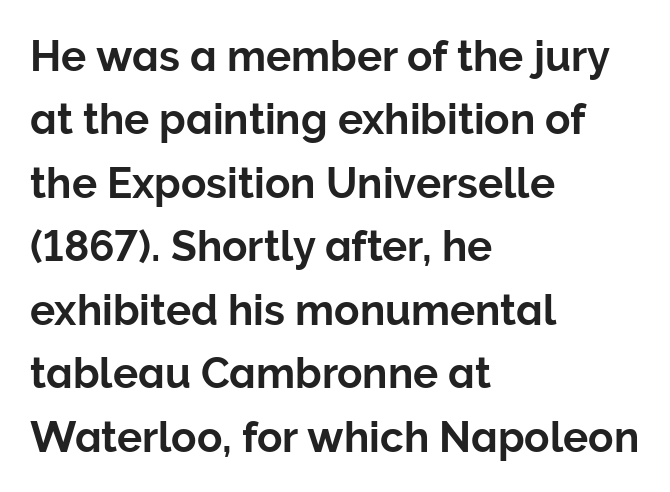
The image shows 42 px sans-serif type, upright; set left-aligned, normal line spacing (1.51x), normal letter spacing, not underlined; low stroke contrast and a medium x-height.
